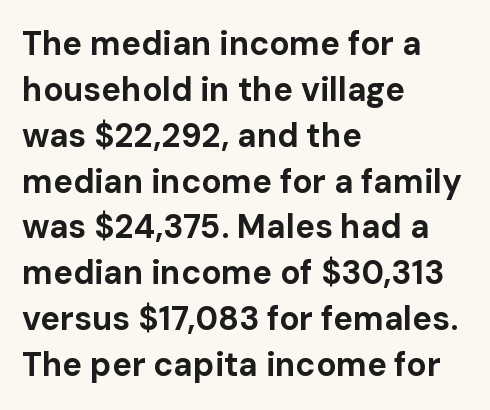
Q: Is the text bold? A: Yes.
Q: Is the text italic (slanted)? A: No, it is upright.
Q: Is the typeface a serif or a sans-serif typeface? A: Sans-serif.
Q: Is the text underlined? A: No.
Q: How is the paragraph aligned? A: Left-aligned.
Q: Is the spacing between letters normal or unusually wide? A: Normal.
Q: Is the spacing between lines tight, normal or loose? A: Normal.
Q: Width (condensed, normal, or wide)? A: Normal.
Q: Stroke contrast? A: Low.
Q: x-height? A: Medium.
Q: Monospaced? A: No.
